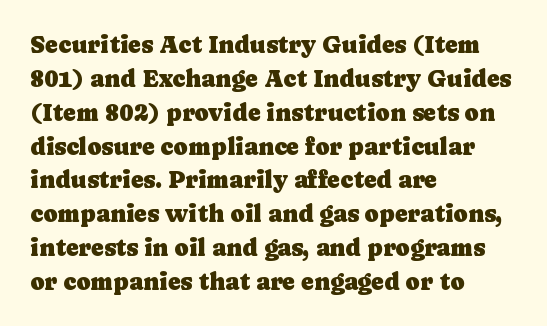
The image shows 24 px text type, upright; set left-aligned, normal line spacing (1.41x), normal letter spacing, not underlined.
